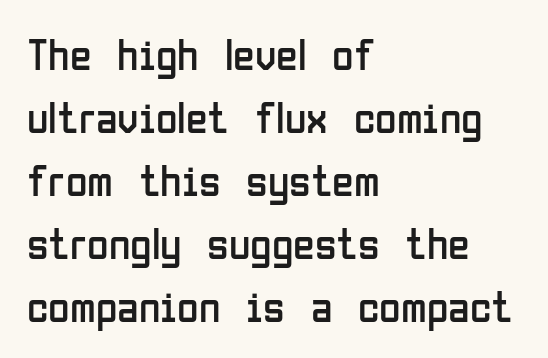
The image shows 44 px regular-weight, condensed sans-serif type, upright; set left-aligned, normal line spacing (1.43x), normal letter spacing, not underlined; low stroke contrast and a medium x-height.
